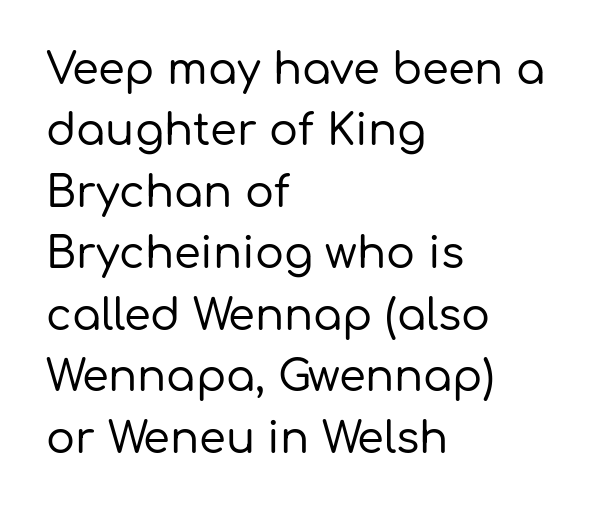
The image shows 43 px sans-serif type, upright; set left-aligned, normal line spacing (1.43x), normal letter spacing, not underlined; low stroke contrast and a medium x-height.
